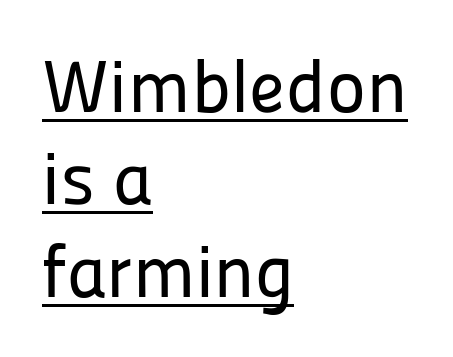
The image shows 74 px sans-serif type, upright; set left-aligned, normal line spacing (1.25x), normal letter spacing, underlined; low stroke contrast and a medium x-height.
